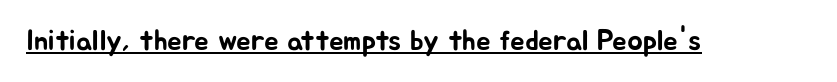
Q: Is the text italic (slanted)? A: No, it is upright.
Q: Is the typeface a serif or a sans-serif typeface? A: Sans-serif.
Q: Is the text underlined? A: Yes.
Q: Is the spacing between letters normal or unusually wide? A: Normal.
Q: Width (condensed, normal, or wide)? A: Normal.
Q: Stroke contrast? A: Low.
Q: x-height? A: Medium.
Q: Monospaced? A: No.
